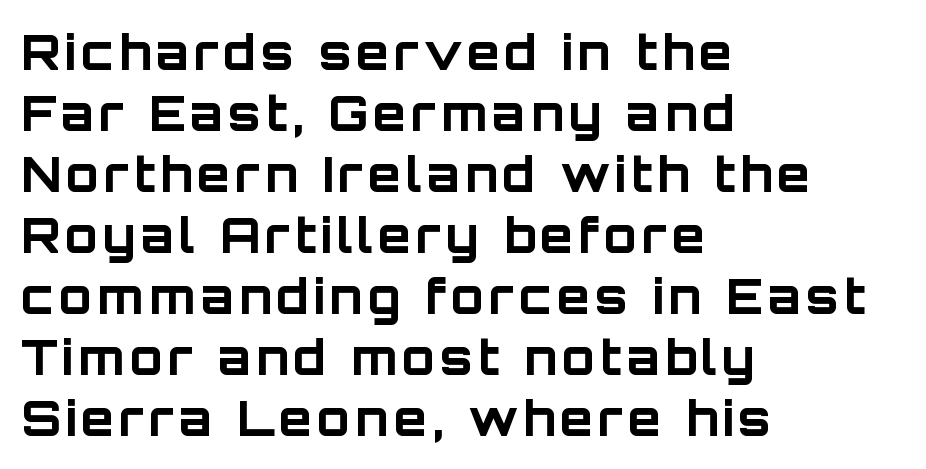
{"serif": "no", "italic": "no", "bold": "yes", "weight": "bold", "width": "normal", "stroke_contrast": "low", "x_height": "large", "monospaced": "no", "underline": "no", "align": "left", "line_spacing": "normal", "line_spacing_ratio": 1.27, "glyph_px": 48}
